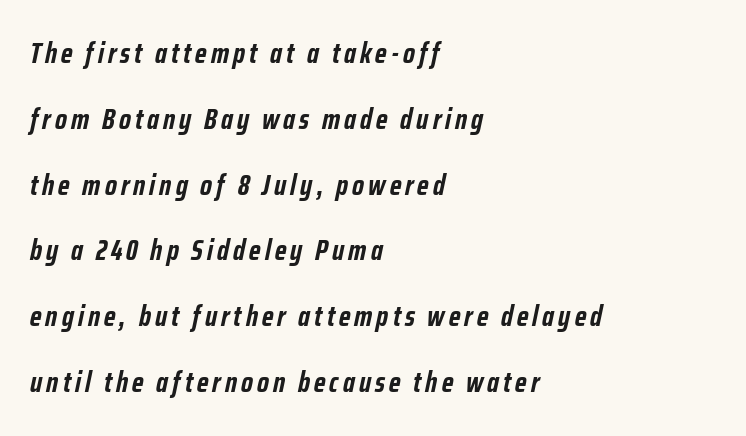
{"italic": "yes", "lean": "right", "slant_degrees": 12, "bold": "yes", "weight": "semibold", "width": "condensed", "stroke_contrast": "low", "x_height": "medium", "monospaced": "no", "underline": "no", "align": "left", "line_spacing": "loose", "line_spacing_ratio": 2.27, "glyph_px": 29}
